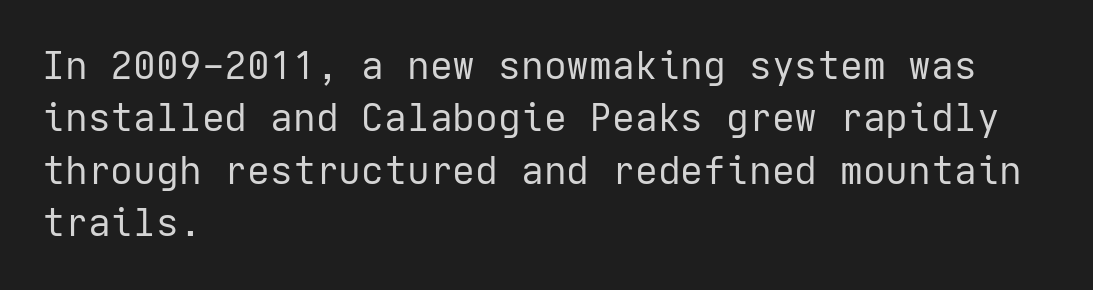
You could call the tracking neutral — neither tight nor loose. Is there much room between lines? A standard amount, neither cramped nor airy. Compared with a typical body face, this is equally light or lighter still. The rendering shows plain stroke endings on the letterforms — a sans-serif design. The rag falls on the right side of this text block. No italicization has been applied; the sample stays upright.
